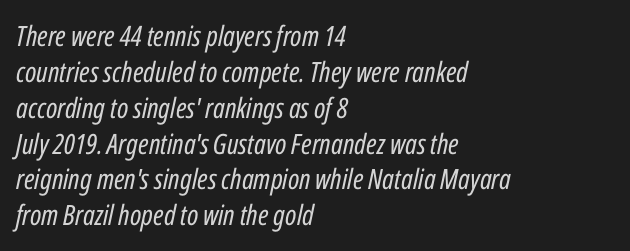
The image shows 28 px regular-weight, condensed type, italic (leaning right); set left-aligned, normal line spacing (1.28x), normal letter spacing, not underlined; low stroke contrast and a medium x-height.
